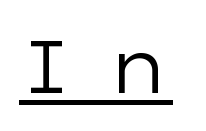
{"serif": "no", "italic": "no", "bold": "no", "weight": "regular", "width": "wide", "stroke_contrast": "low", "x_height": "medium", "monospaced": "no", "underline": "yes", "letter_spacing": "wide", "letter_spacing_em": 0.42, "glyph_px": 74}
